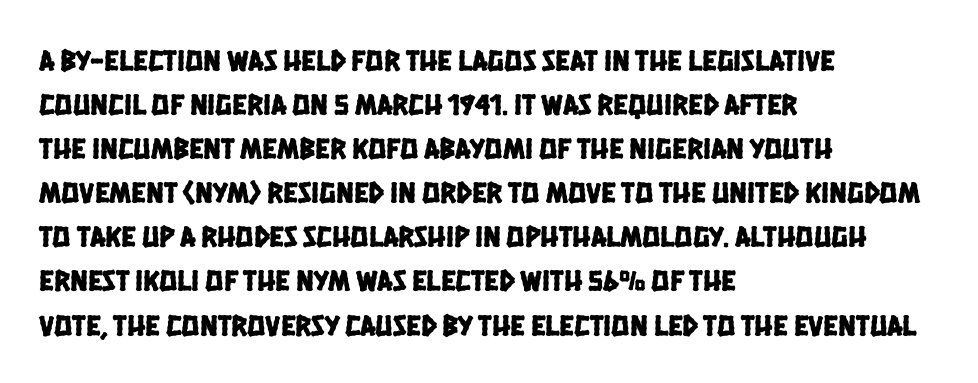
{"serif": "no", "width": "condensed", "stroke_contrast": "low", "x_height": "large", "monospaced": "no", "underline": "no", "align": "left", "line_spacing": "normal", "line_spacing_ratio": 1.47, "letter_spacing": "normal", "letter_spacing_em": 0.0, "glyph_px": 30}
